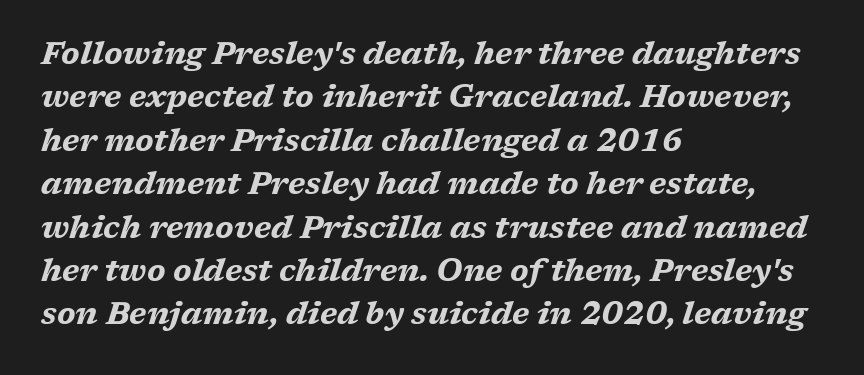
The image shows 31 px bold, wide type, italic (leaning right); set left-aligned, normal line spacing (1.4x), normal letter spacing, not underlined; medium stroke contrast and a medium x-height.
